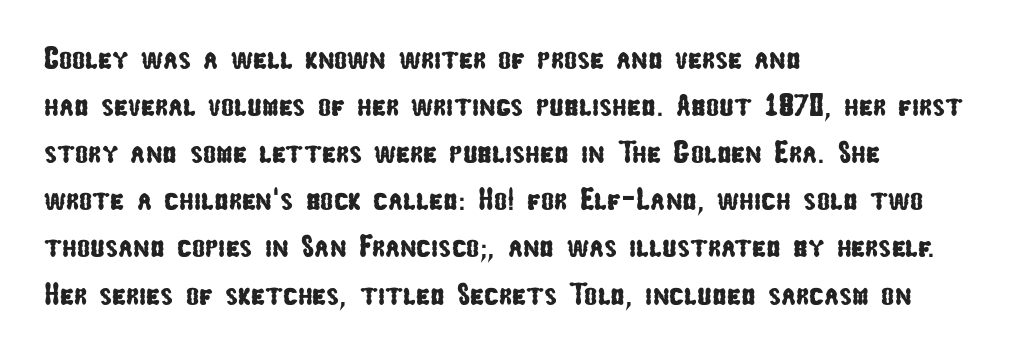
{"serif": "no", "width": "condensed", "stroke_contrast": "low", "x_height": "medium", "monospaced": "no", "underline": "no", "align": "left", "line_spacing": "normal", "line_spacing_ratio": 1.52, "letter_spacing": "normal", "letter_spacing_em": 0.0, "glyph_px": 31}
